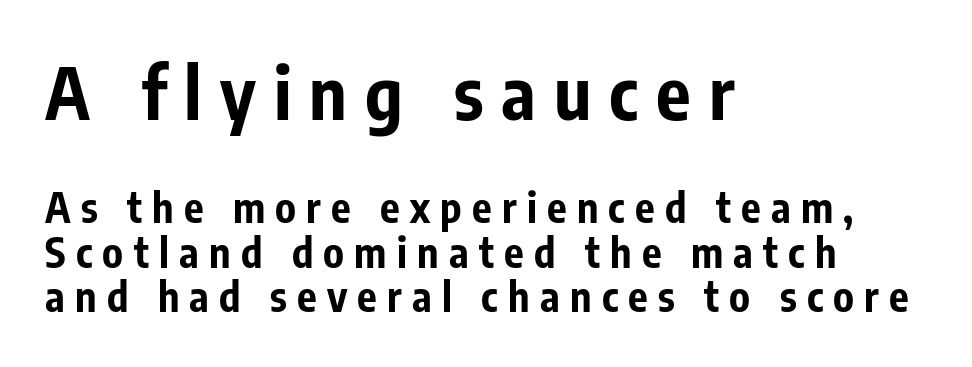
Reading down the block, your eye returns to a fixed left position each line. Compare the two chunks: the upper has the greater cap height. Grotesque or geometric, the face here clearly has no serifs. Rendered with straight, roman letterforms. The glyphs are unaccompanied by any horizontal stroke below them.
